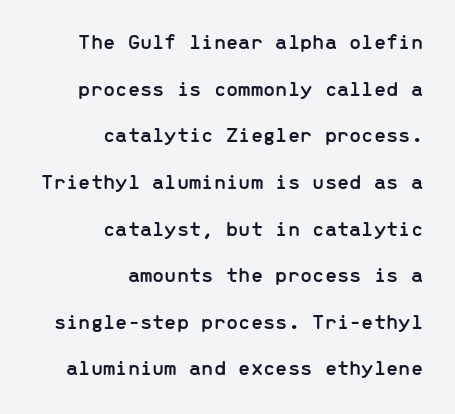
The image shows 22 px text type, upright; set right-aligned, loose line spacing (2.12x), normal letter spacing, not underlined.
